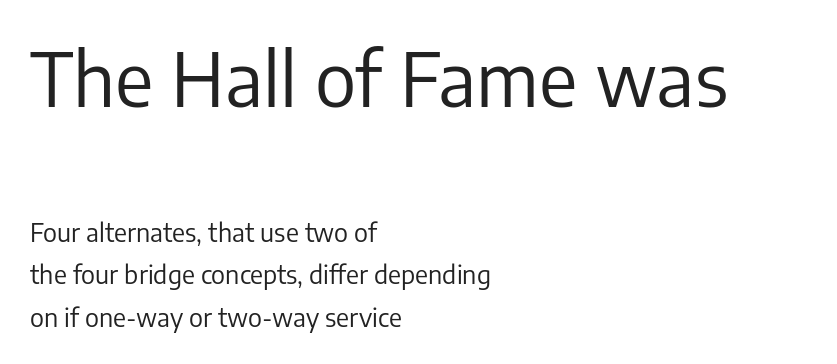
{"serif": "no", "italic": "no", "bold": "no", "weight": "regular", "width": "normal", "stroke_contrast": "low", "x_height": "medium", "monospaced": "no", "underline": "no", "align": "left", "line_spacing_ratio": 1.71, "letter_spacing": "normal", "letter_spacing_em": 0.0, "larger_block": "first", "size_ratio": 2.96, "glyph_px": 74}
